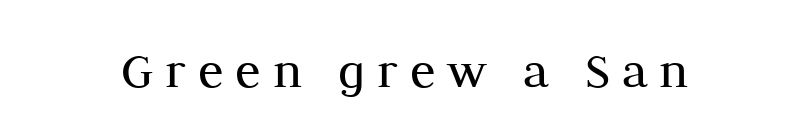
{"serif": "yes", "italic": "no", "bold": "no", "weight": "regular", "width": "normal", "stroke_contrast": "medium", "x_height": "medium", "monospaced": "no", "underline": "no", "letter_spacing": "wide", "letter_spacing_em": 0.23, "glyph_px": 52}
